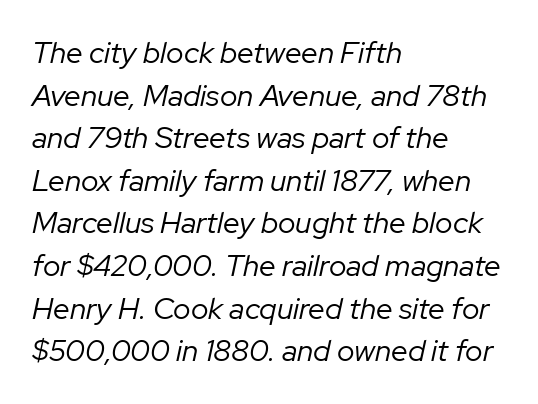
Horizontally, the lines are justified to the leading edge only. This block has exactly the height ordinary leading produces. The typesetting does not lean heavy: it is not bold. Each row of text sits above clean, open space.
